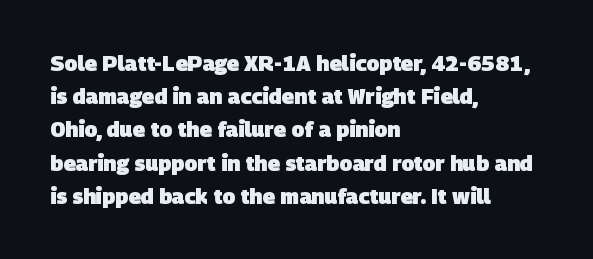
Heavy-handed strokes throughout: this text is bold. Decoration check: the copy has no underline. Leftover space on each line is placed entirely after the last word. What's the leading like? Ordinary, nothing unusual. Each word holds together tightly as a unit, with standard inter-letter gaps.
